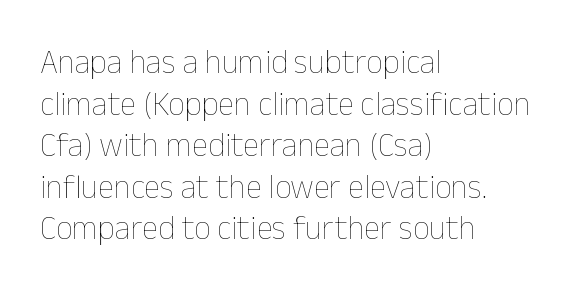
A student would call this left alignment; a typographer would say flush left, rag right. This is the regular roman posture of the typeface. Ink coverage per letter is moderate at most. Whoever set this chose a conventional vertical rhythm.
